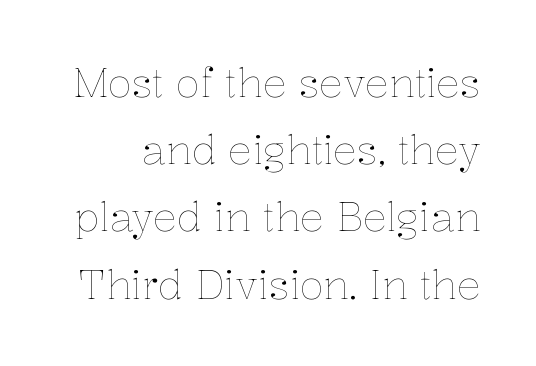
{"italic": "no", "bold": "no", "weight": "thin", "width": "normal", "stroke_contrast": "low", "x_height": "medium", "monospaced": "no", "underline": "no", "line_spacing": "normal", "line_spacing_ratio": 1.68, "letter_spacing": "normal", "letter_spacing_em": 0.0, "glyph_px": 40}
